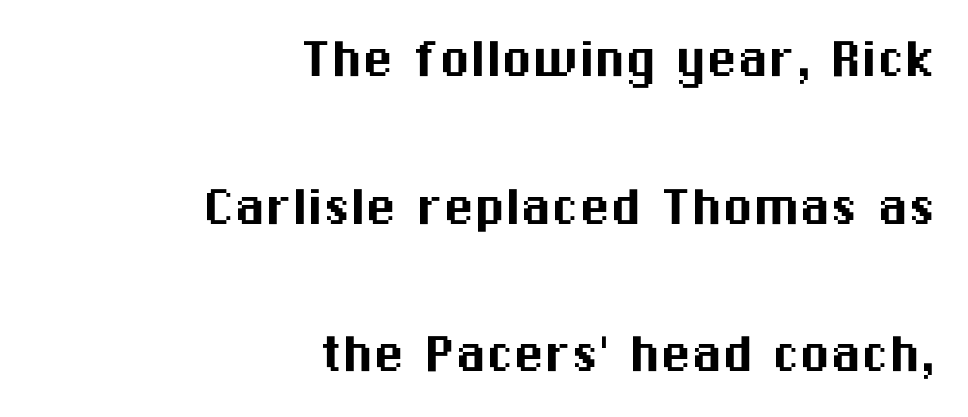
Every character sits straight up, as roman type does. Nope, no serifs anywhere on these letters. Where is the straight margin? On the right. Tracking value appears to be zero — textbook default spacing.
